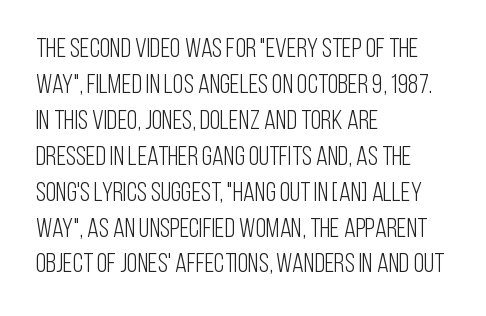
A clean baseline with only descenders dipping below it. The letters stand upright; this is a roman face. The letterforms sit shoulder to shoulder at normal distance. The compositor pushed each line to the left boundary.
